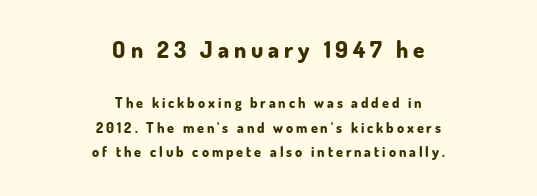
Q: Is the text bold? A: Yes.
Q: Is the text italic (slanted)? A: No, it is upright.
Q: Is the text underlined? A: No.
Q: How is the paragraph aligned? A: Centered.
Q: Is the spacing between letters normal or unusually wide? A: Unusually wide.
Q: Which block of text is set in a larger size, the first (top) or the second (bottom)? A: The first (top) one.
